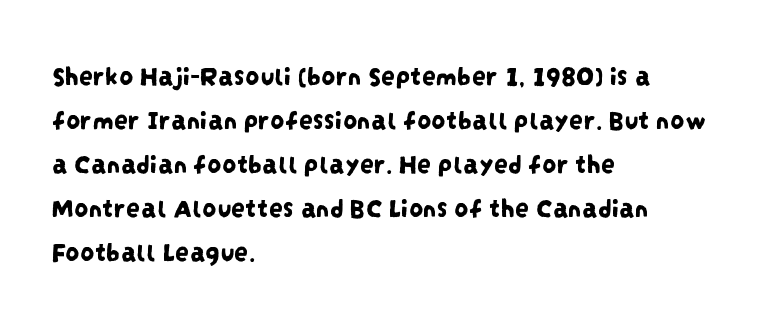
The image shows 28 px condensed sans-serif type; set left-aligned, normal line spacing (1.57x), normal letter spacing, not underlined; low stroke contrast and a large x-height.
